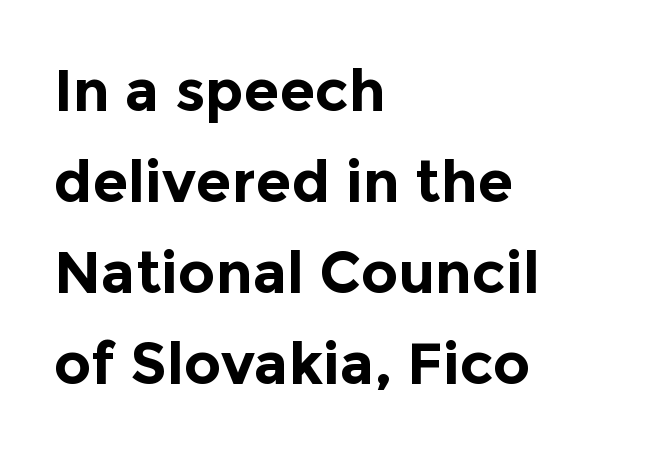
{"serif": "no", "italic": "no", "bold": "yes", "weight": "bold", "width": "normal", "x_height": "medium", "monospaced": "no", "underline": "no", "align": "left", "line_spacing": "normal", "line_spacing_ratio": 1.57, "letter_spacing": "normal", "letter_spacing_em": 0.0, "glyph_px": 58}
